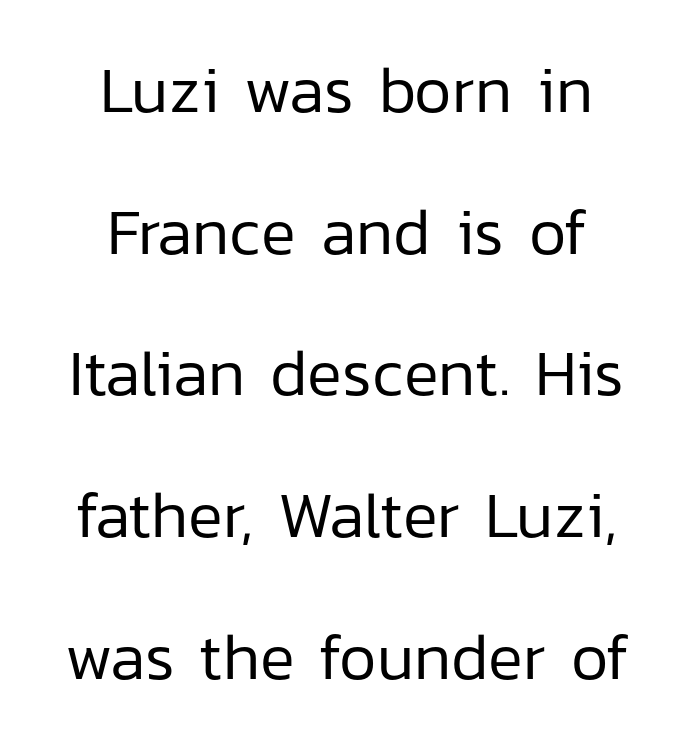
Q: Is the text bold? A: No.
Q: Is the text italic (slanted)? A: No, it is upright.
Q: Is the typeface a serif or a sans-serif typeface? A: Sans-serif.
Q: Is the text underlined? A: No.
Q: How is the paragraph aligned? A: Centered.
Q: Is the spacing between letters normal or unusually wide? A: Normal.
Q: Is the spacing between lines tight, normal or loose? A: Loose.
Q: Width (condensed, normal, or wide)? A: Normal.
Q: Stroke contrast? A: Low.
Q: x-height? A: Medium.
Q: Monospaced? A: No.
